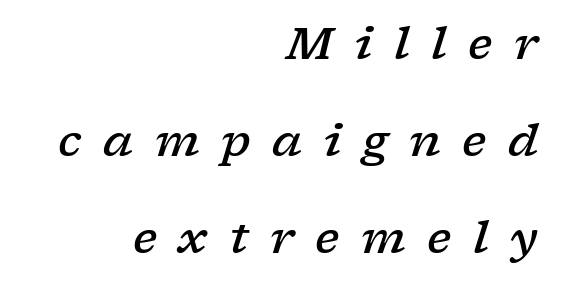
Is this a fixed-width face? No — the glyphs have proportional, varying widths. Leading: increased. Style check: oblique. Is this a sans? No — the strokes have serifs. A somewhat darkened texture: the type is semibold rather than bold.
